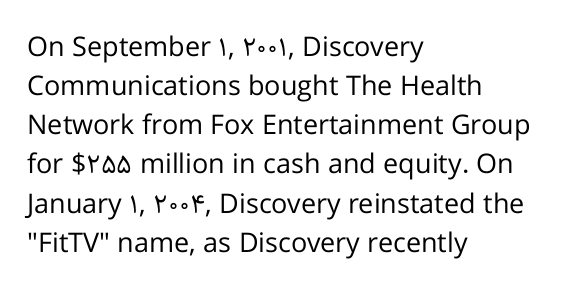
{"italic": "no", "bold": "no", "underline": "no", "align": "left", "line_spacing": "normal", "line_spacing_ratio": 1.45, "letter_spacing": "normal", "letter_spacing_em": 0.0, "glyph_px": 27}
